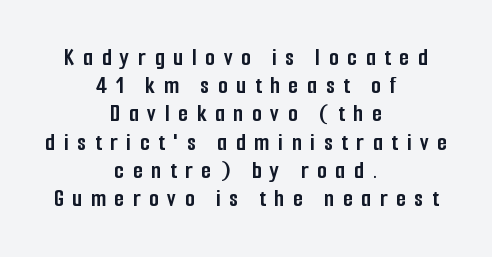
Q: Is the text bold? A: Yes.
Q: Is the text italic (slanted)? A: No, it is upright.
Q: Is the text underlined? A: No.
Q: How is the paragraph aligned? A: Centered.
Q: Is the spacing between letters normal or unusually wide? A: Unusually wide.
Q: Is the spacing between lines tight, normal or loose? A: Tight.
